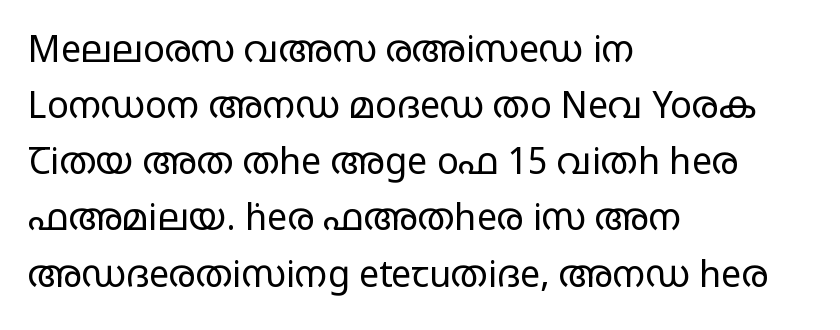
What kind of face is this? One without serifs — a sans. The lines sit at an ordinary, default distance from one another. This is the regular roman posture of the typeface. In terms of letterspacing, this is plain default setting. The strokes are not fattened; the text isn't bold.
